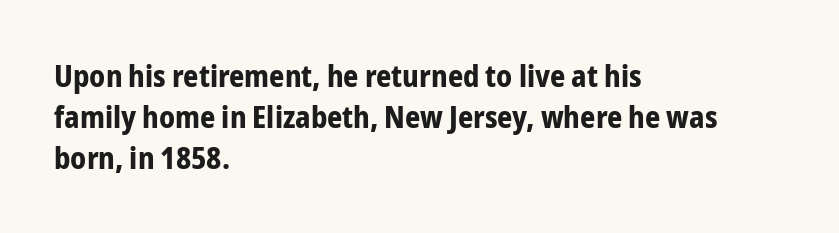
Q: Is the text bold? A: Yes.
Q: Is the text italic (slanted)? A: No, it is upright.
Q: Is the typeface a serif or a sans-serif typeface? A: Sans-serif.
Q: Is the text underlined? A: No.
Q: How is the paragraph aligned? A: Left-aligned.
Q: Is the spacing between letters normal or unusually wide? A: Normal.
Q: Is the spacing between lines tight, normal or loose? A: Normal.
Q: Width (condensed, normal, or wide)? A: Condensed.
Q: Stroke contrast? A: Low.
Q: x-height? A: Medium.
Q: Monospaced? A: No.
